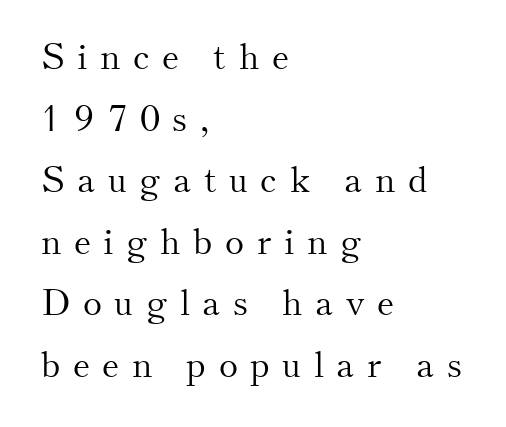
The image shows 36 px light serif type, upright; set left-aligned, line spacing 1.71x, unusually wide letter spacing (+0.35 em), not underlined; medium stroke contrast and a small x-height.
